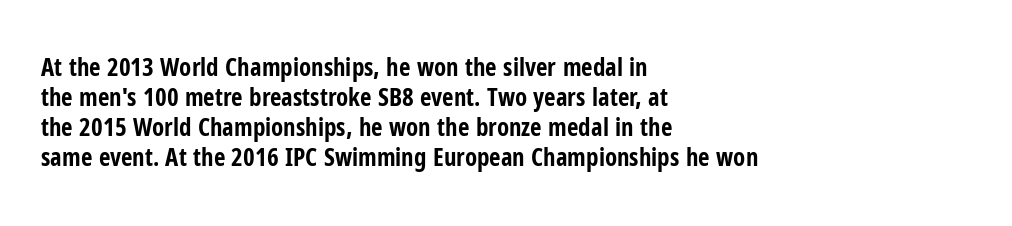
Default kerning and tracking; the words read as compact shapes. The letters stand upright; this is a roman face. Pretty heavy lettering here — definitely bold. The words here are not underlined.
